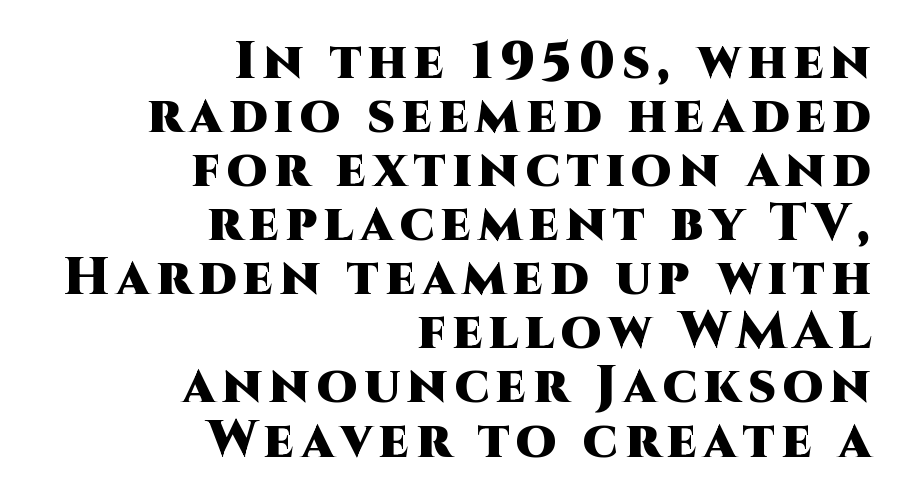
The string is rendered with underlining switched off. The face used here is proportionally spaced, like ordinary book or web type. This is sans-serif lettering, the kind often seen on screens and signage. Where is the straight margin? On the right.
